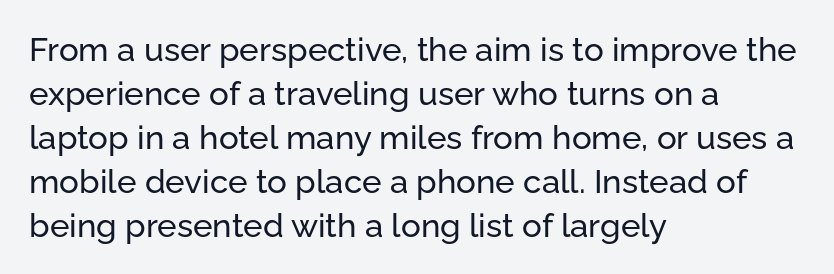
{"serif": "no", "italic": "no", "width": "normal", "stroke_contrast": "low", "x_height": "medium", "monospaced": "no", "underline": "no", "align": "left", "line_spacing": "normal", "line_spacing_ratio": 1.33, "letter_spacing": "normal", "letter_spacing_em": 0.0, "glyph_px": 33}
